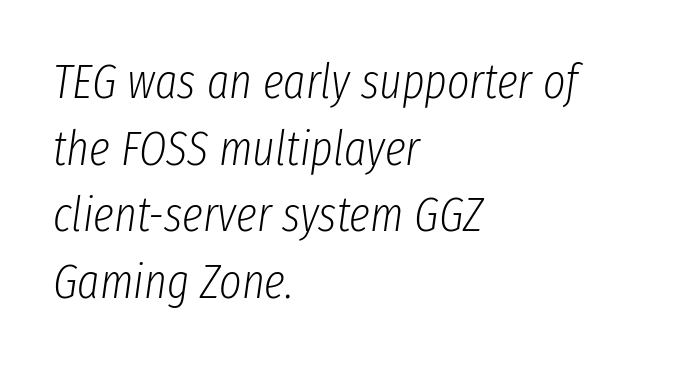
Q: Is the text bold? A: No.
Q: Is the text italic (slanted)? A: Yes, it leans right by about 8 degrees.
Q: Is the text underlined? A: No.
Q: How is the paragraph aligned? A: Left-aligned.
Q: Is the spacing between letters normal or unusually wide? A: Normal.
Q: Is the spacing between lines tight, normal or loose? A: Normal.
Q: Width (condensed, normal, or wide)? A: Condensed.
Q: Stroke contrast? A: Low.
Q: x-height? A: Medium.
Q: Monospaced? A: No.
